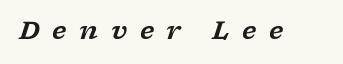
The image shows 25 px text type, italic (leaning right); set unusually wide letter spacing (+0.5 em), not underlined.
